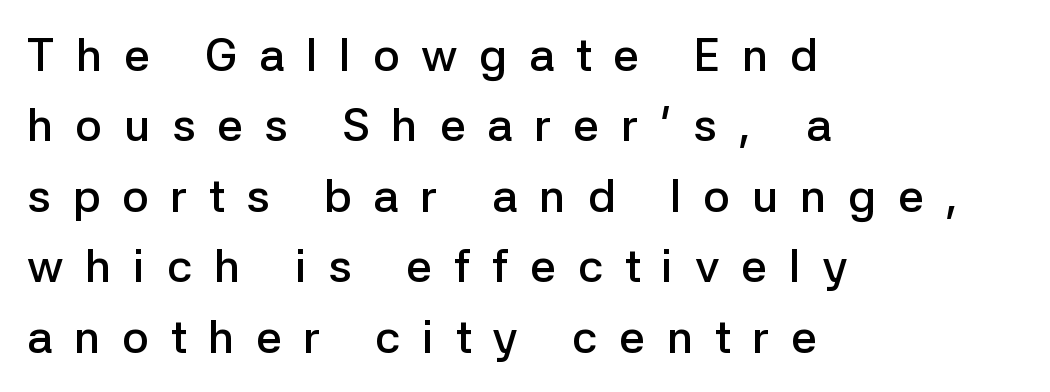
Q: Is the text bold? A: Semi-bold.
Q: Is the text italic (slanted)? A: No, it is upright.
Q: Is the typeface a serif or a sans-serif typeface? A: Sans-serif.
Q: Is the text underlined? A: No.
Q: How is the paragraph aligned? A: Left-aligned.
Q: Is the spacing between letters normal or unusually wide? A: Unusually wide.
Q: Is the spacing between lines tight, normal or loose? A: Normal.
Q: Width (condensed, normal, or wide)? A: Normal.
Q: Stroke contrast? A: Low.
Q: x-height? A: Medium.
Q: Monospaced? A: No.
